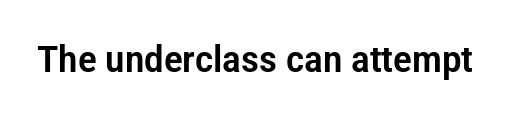
The letters sit at their default tracking, neither squeezed nor spread. The specimen reads as upright at a glance. Proportional: the letters do not fall into vertical columns. Each row of text sits above clean, open space.
